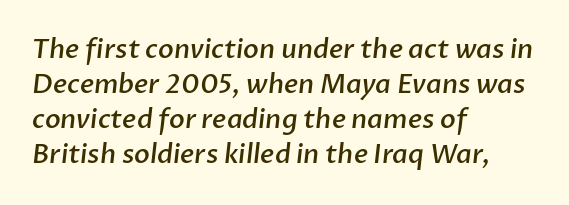
{"bold": "semi", "underline": "no", "align": "left", "line_spacing": "normal", "line_spacing_ratio": 1.34, "letter_spacing": "normal", "letter_spacing_em": 0.0, "glyph_px": 26}
